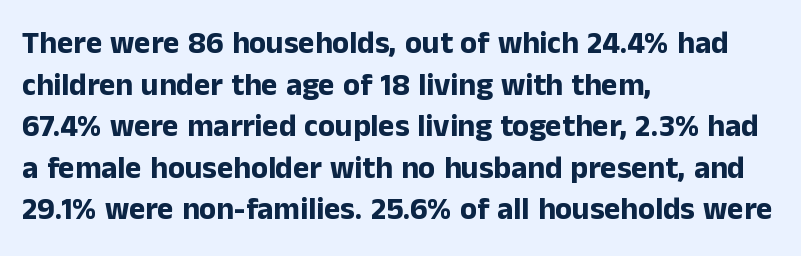
{"serif": "no", "italic": "no", "bold": "yes", "weight": "bold", "width": "normal", "stroke_contrast": "low", "x_height": "medium", "monospaced": "no", "underline": "no", "align": "left", "line_spacing": "normal", "line_spacing_ratio": 1.34, "letter_spacing": "normal", "letter_spacing_em": 0.0, "glyph_px": 31}
